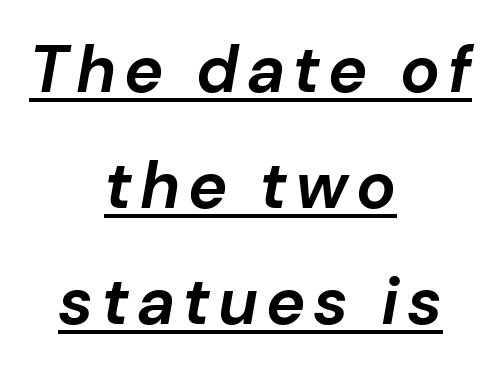
{"italic": "yes", "lean": "right", "slant_degrees": 10, "bold": "yes", "weight": "bold", "width": "normal", "stroke_contrast": "low", "x_height": "medium", "monospaced": "no", "underline": "yes", "align": "center", "line_spacing_ratio": 1.76, "glyph_px": 66}
